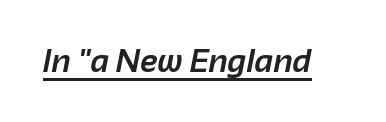
{"serif": "no", "bold": "yes", "weight": "bold", "width": "normal", "stroke_contrast": "low", "x_height": "medium", "monospaced": "no", "underline": "yes", "letter_spacing": "normal", "letter_spacing_em": 0.0, "glyph_px": 32}
